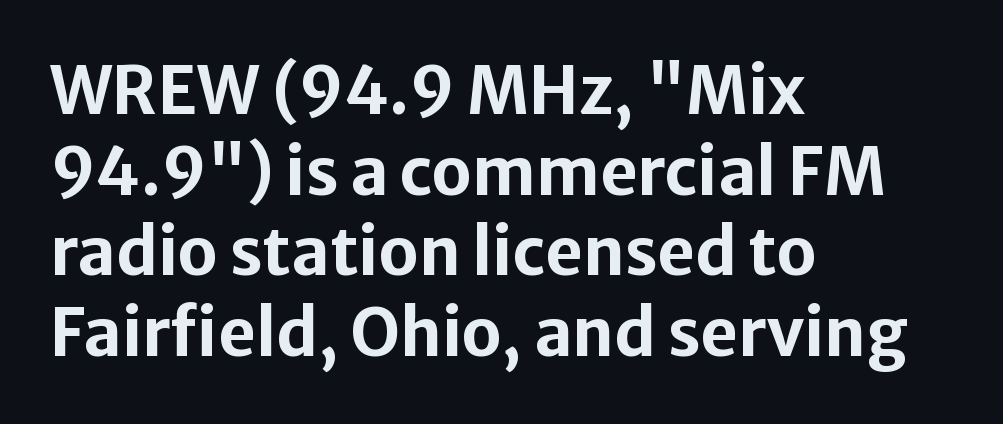
Q: Is the text bold? A: Yes.
Q: Is the text italic (slanted)? A: No, it is upright.
Q: Is the typeface a serif or a sans-serif typeface? A: Sans-serif.
Q: Is the text underlined? A: No.
Q: How is the paragraph aligned? A: Left-aligned.
Q: Is the spacing between letters normal or unusually wide? A: Normal.
Q: Width (condensed, normal, or wide)? A: Normal.
Q: Stroke contrast? A: Low.
Q: x-height? A: Medium.
Q: Monospaced? A: No.
